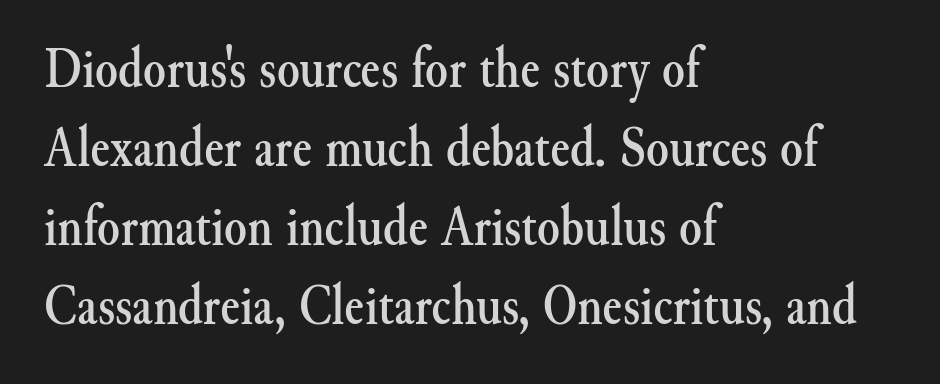
{"serif": "yes", "italic": "no", "width": "normal", "stroke_contrast": "medium", "x_height": "small", "monospaced": "no", "underline": "no", "align": "left", "line_spacing": "normal", "line_spacing_ratio": 1.36, "letter_spacing": "normal", "letter_spacing_em": 0.0, "glyph_px": 58}
